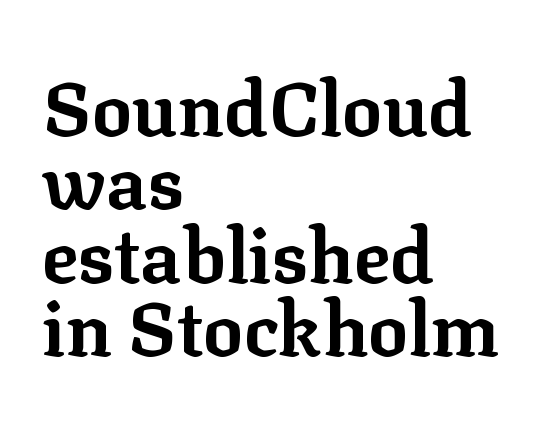
{"serif": "yes", "italic": "no", "bold": "yes", "weight": "bold", "width": "normal", "stroke_contrast": "low", "x_height": "medium", "monospaced": "no", "underline": "no", "align": "left", "line_spacing": "tight", "line_spacing_ratio": 0.98, "letter_spacing": "normal", "letter_spacing_em": 0.0, "glyph_px": 75}
